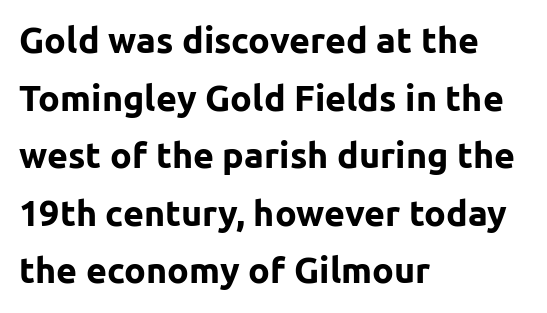
Q: Is the text bold? A: Yes.
Q: Is the text italic (slanted)? A: No, it is upright.
Q: Is the typeface a serif or a sans-serif typeface? A: Sans-serif.
Q: Is the text underlined? A: No.
Q: How is the paragraph aligned? A: Left-aligned.
Q: Is the spacing between letters normal or unusually wide? A: Normal.
Q: Is the spacing between lines tight, normal or loose? A: Normal.
Q: Width (condensed, normal, or wide)? A: Normal.
Q: Stroke contrast? A: Low.
Q: x-height? A: Medium.
Q: Monospaced? A: No.
